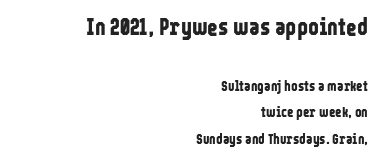
Q: Is the text bold? A: Yes.
Q: Is the text italic (slanted)? A: No, it is upright.
Q: Is the text underlined? A: No.
Q: How is the paragraph aligned? A: Right-aligned.
Q: Is the spacing between letters normal or unusually wide? A: Normal.
Q: Is the spacing between lines tight, normal or loose? A: Loose.
Q: Which block of text is set in a larger size, the first (top) or the second (bottom)? A: The first (top) one.
